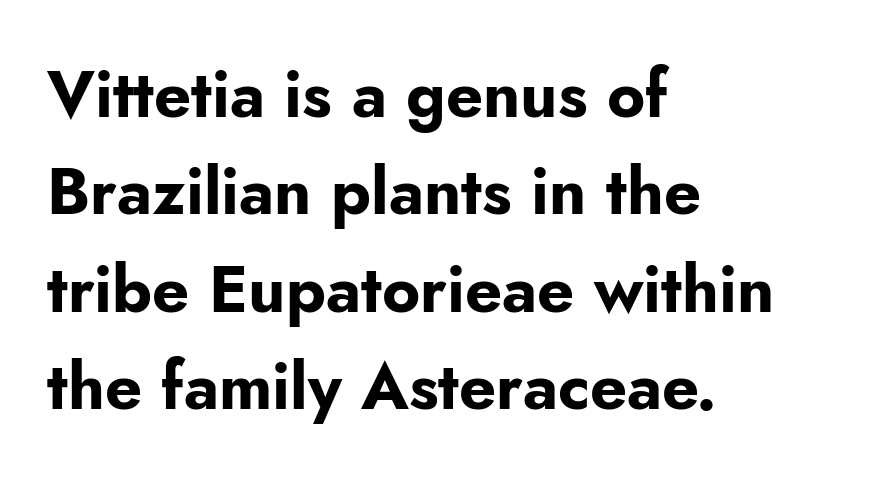
The letters carry no serifs — their stems end cleanly without finishing strokes. Spacing verdict: proportional, widths tailored to each character. The passage is arranged the way most books set body copy — flush left. Posture: vertical.
